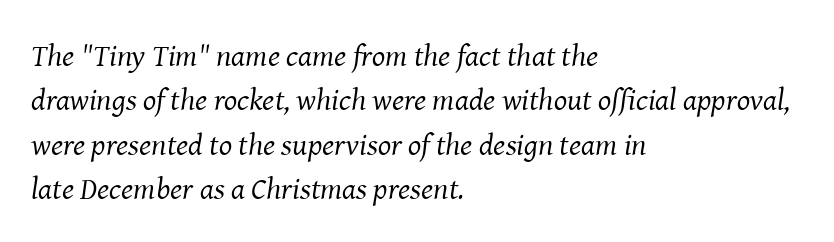
The image shows 31 px regular-weight serif type, italic (leaning right); set left-aligned, normal line spacing (1.43x), normal letter spacing, not underlined; medium stroke contrast and a medium x-height.
